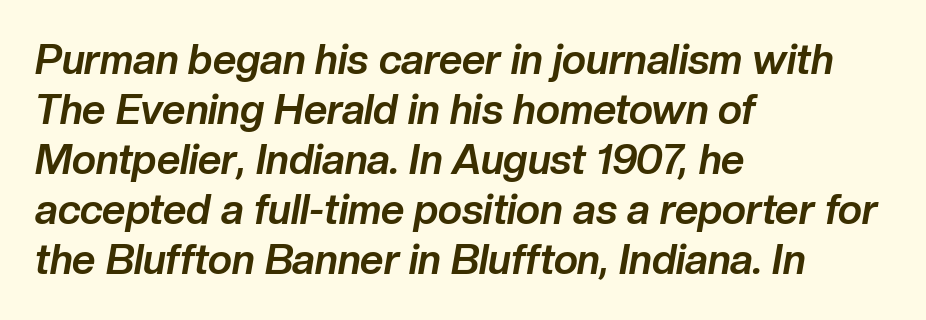
{"italic": "yes", "lean": "right", "slant_degrees": 10, "bold": "yes", "weight": "bold", "width": "normal", "stroke_contrast": "low", "x_height": "medium", "monospaced": "no", "underline": "no", "align": "left", "line_spacing_ratio": 1.22, "letter_spacing": "normal", "letter_spacing_em": 0.0, "glyph_px": 41}
